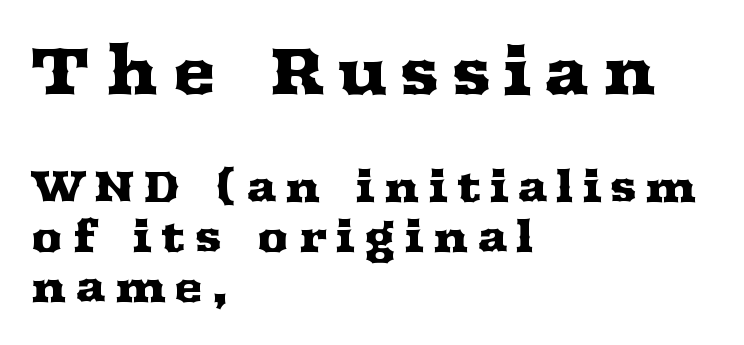
{"serif": "yes", "italic": "no", "width": "wide", "stroke_contrast": "medium", "x_height": "medium", "monospaced": "no", "underline": "no", "align": "left", "line_spacing": "tight", "line_spacing_ratio": 1.14, "letter_spacing": "wide", "letter_spacing_em": 0.2, "larger_block": "first", "size_ratio": 1.5, "glyph_px": 66}
